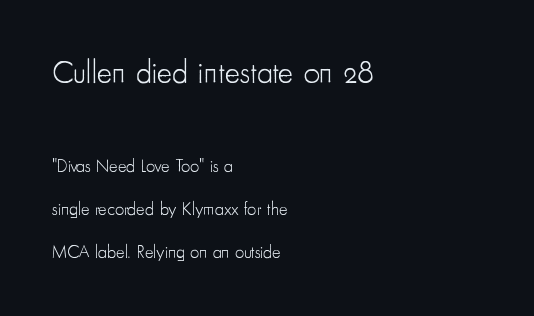
Short note: letters normally spaced. Typographically, this falls in the sans-serif category. In terms of leading, this rendering errs on the spacious side. The letters look calm and open, with moderate or lighter stems. Bare-footed words on every line.
